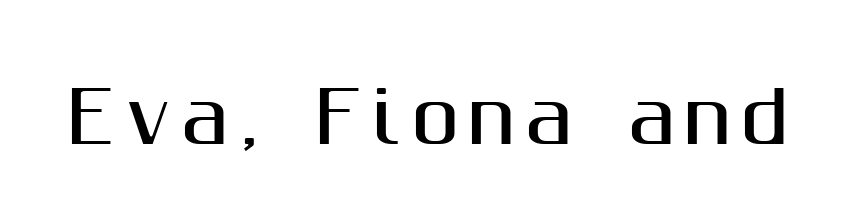
Q: Is the text italic (slanted)? A: No, it is upright.
Q: Is the typeface a serif or a sans-serif typeface? A: Sans-serif.
Q: Is the text underlined? A: No.
Q: Width (condensed, normal, or wide)? A: Normal.
Q: Stroke contrast? A: Medium.
Q: x-height? A: Medium.
Q: Monospaced? A: No.
